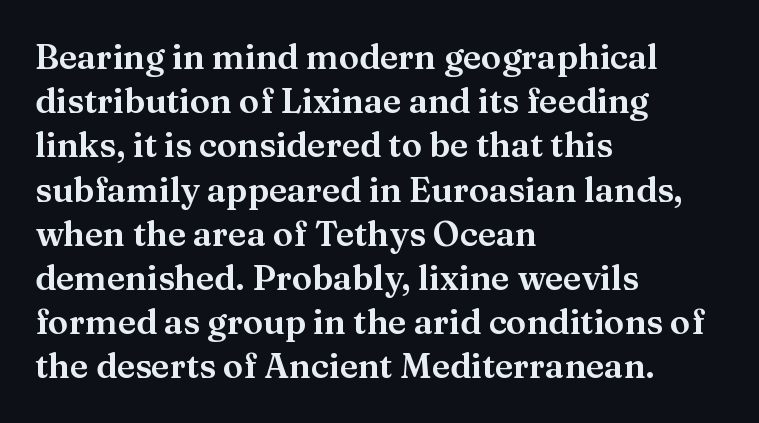
The image shows 34 px serif type, upright; set left-aligned, normal line spacing (1.3x), normal letter spacing, not underlined; medium stroke contrast and a medium x-height.
